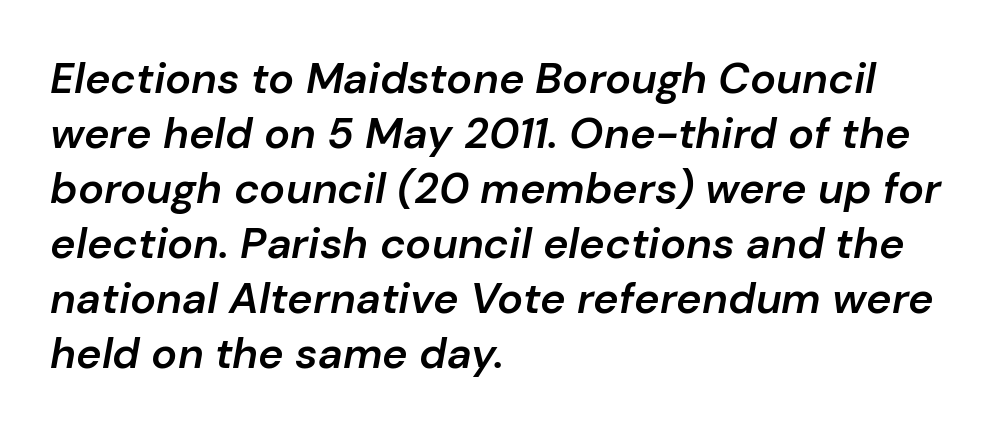
The image shows 43 px semibold type, italic (leaning right); set left-aligned, normal line spacing (1.28x), normal letter spacing, not underlined; low stroke contrast and a medium x-height.
